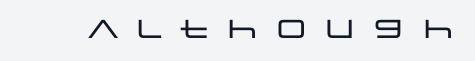
The axis of the letterforms is exactly vertical. Plain, unruled lines of type. The tracking jumps out immediately: characters are airy and widely separated.
